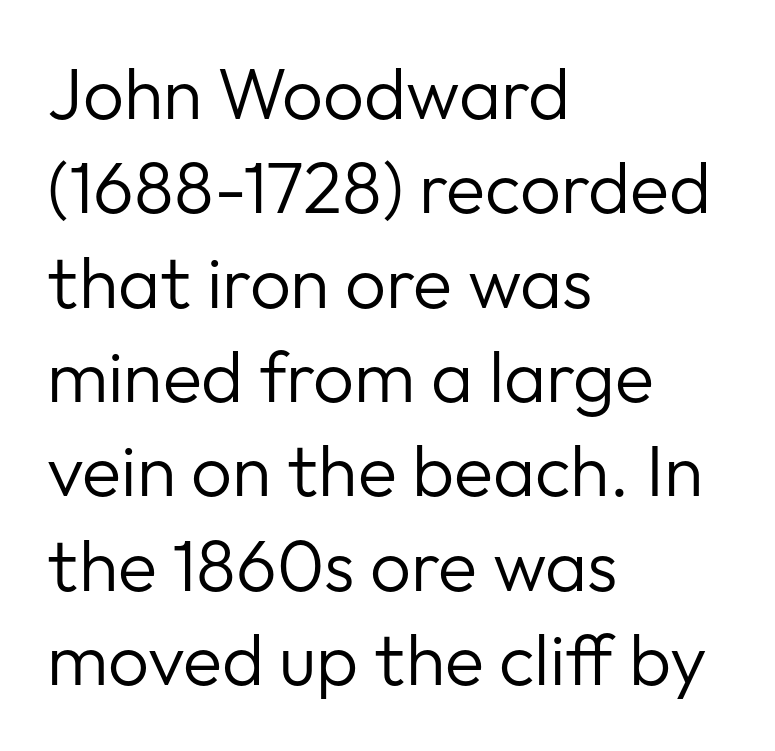
Decoration check: the copy has no underline. The face looks like a standard text weight, possibly lighter. Characters follow at the spacing the type designer built in. Line spacing here is normal. Type style note: lacks serifs.
